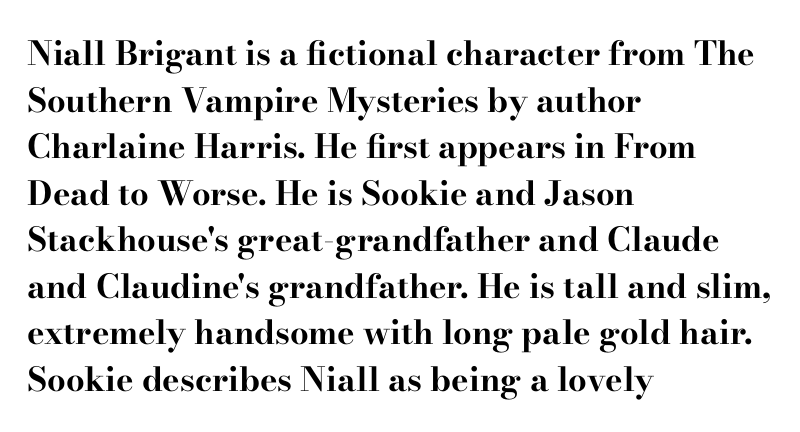
The image shows 33 px bold, wide serif type, upright; set left-aligned, normal line spacing (1.41x), normal letter spacing, not underlined; high stroke contrast and a small x-height.
